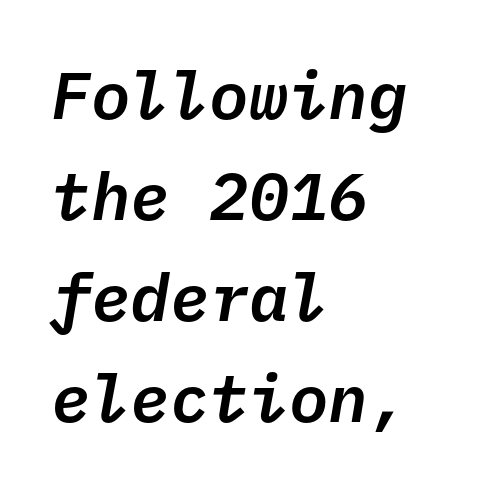
{"italic": "yes", "lean": "right", "slant_degrees": 10, "width": "normal", "stroke_contrast": "low", "x_height": "medium", "monospaced": "yes", "underline": "no", "align": "left", "line_spacing": "normal", "line_spacing_ratio": 1.53, "letter_spacing": "normal", "letter_spacing_em": 0.0, "glyph_px": 66}
